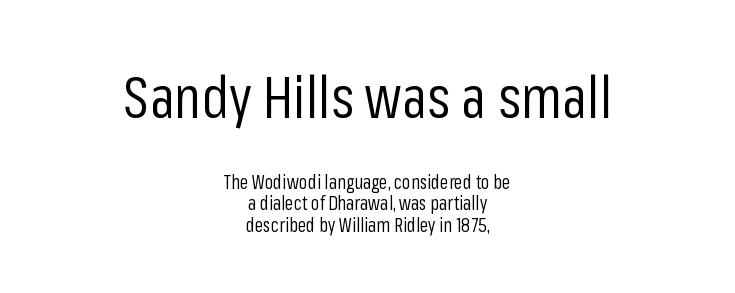
{"serif": "no", "italic": "no", "bold": "no", "weight": "regular", "width": "condensed", "stroke_contrast": "low", "x_height": "medium", "monospaced": "no", "underline": "no", "align": "center", "line_spacing": "tight", "line_spacing_ratio": 1.14, "letter_spacing": "normal", "letter_spacing_em": 0.0, "larger_block": "first", "size_ratio": 3.05, "glyph_px": 58}
